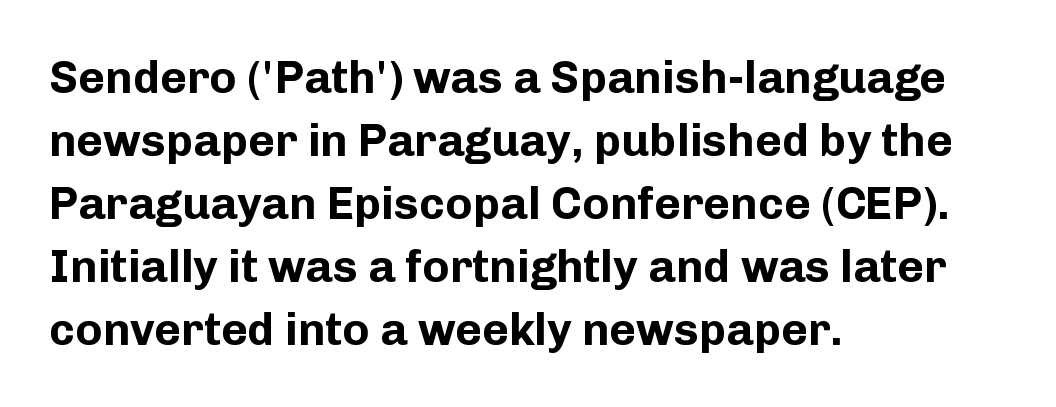
The foot of each line stays bare and open. Compared with a centered layout, this one pins lines to the left instead. Proportional: the letters do not fall into vertical columns. Type style note: lacks serifs. No extra tracking has been applied to these lines. Leading matches the norm, producing a regular column.
